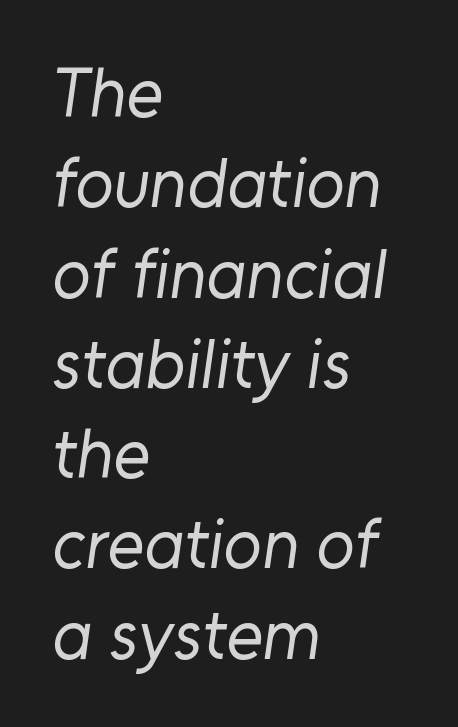
Does the copy run flush right? No — it runs flush left. The strip under each line holds only bare page. The face used here is proportionally spaced, like ordinary book or web type. What's the leading like? Ordinary, nothing unusual. Check where the strokes stop: nothing finishes them off — pure sans. The strokes carry an ordinary text weight at most.
